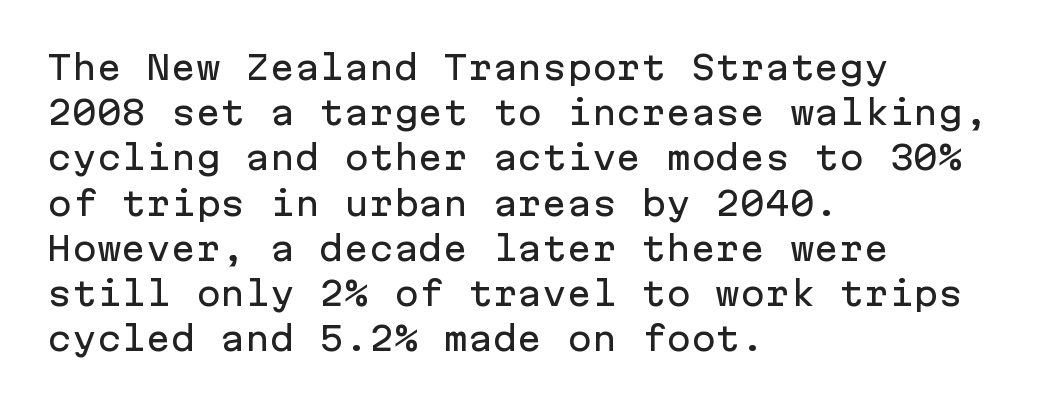
The passage is arranged the way most books set body copy — flush left. Check the space under the baseline: it is left empty. How would I describe the line gaps? Plain and ordinary. This sample uses plain, unmodified letter spacing. Vertical strokes here are truly vertical. Serif or sans? Sans — the stroke terminals are bare.
